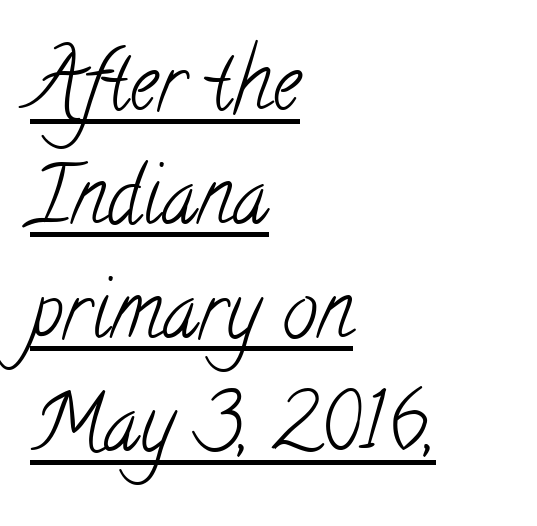
Baseline-to-baseline distance is the conventional proportion of letter height. The rendering keeps characters at their native spacing. This reads as an unemphasized weight, regular at the heaviest. The letters advance in unequal steps, a hallmark of proportional type.
